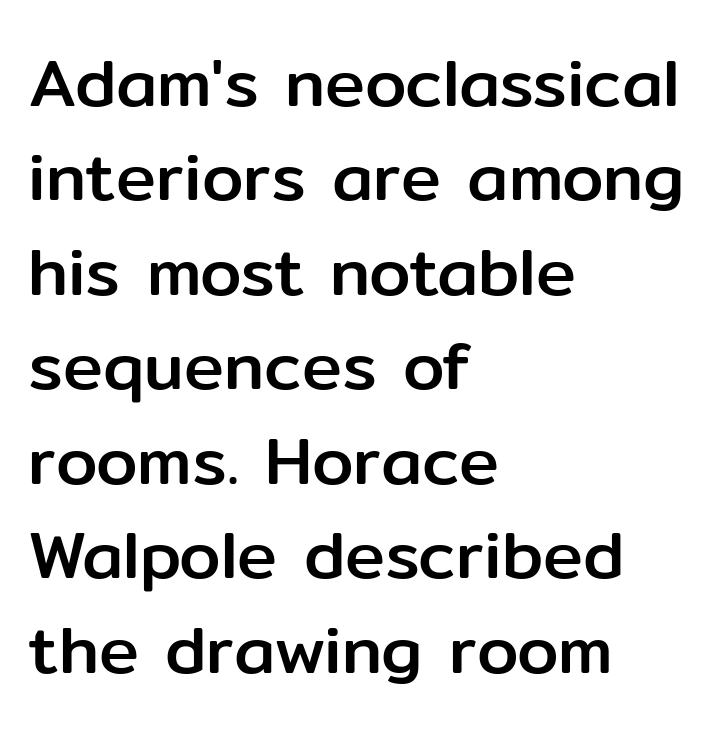
The line-height multiplier appears to be the usual default. Beneath every word, the page is bare. Italic: no, the glyphs are upright roman. You can tell from the bare stems that sans-serif type was used. Layout note: lines flush left.
